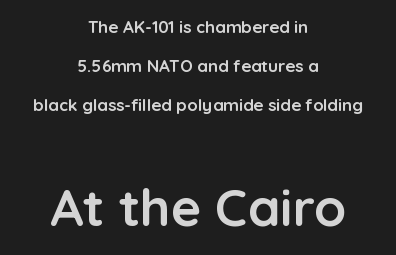
The image shows 52 px semibold sans-serif type, upright; set centered, loose line spacing (2.28x), normal letter spacing, not underlined; the second (bottom) block is 3.06x larger; low stroke contrast and a medium x-height.
